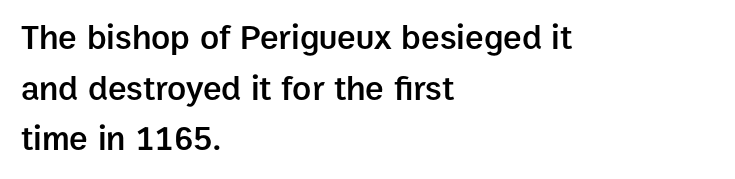
The glyphs in this specimen are sans serif. Ordinary non-slanted type is in use. Clear beneath every line of the passage. This sample has the flowing, uneven cadence of proportional lettering. The horizontal fit of the characters is conventional and even.
